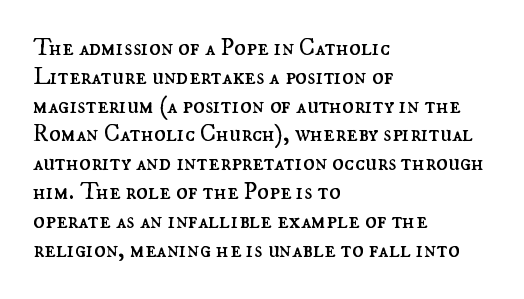
{"italic": "no", "bold": "no", "underline": "no", "align": "left", "line_spacing_ratio": 1.2, "letter_spacing": "normal", "letter_spacing_em": 0.0, "glyph_px": 24}
